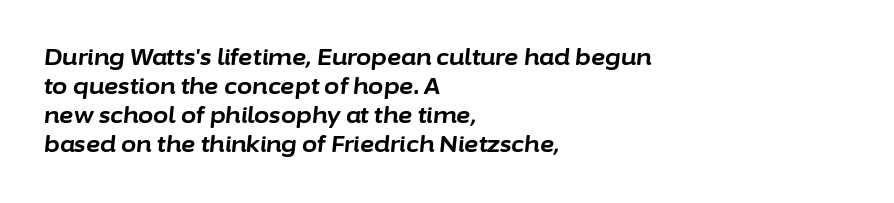
The specimen reads as italic at a glance. The gap between lines stays unmarked. Stroke thickness is high; the sample reads as a true bold. Casual observation: everything's shoved over to the left. Default kerning and tracking; the words read as compact shapes.
